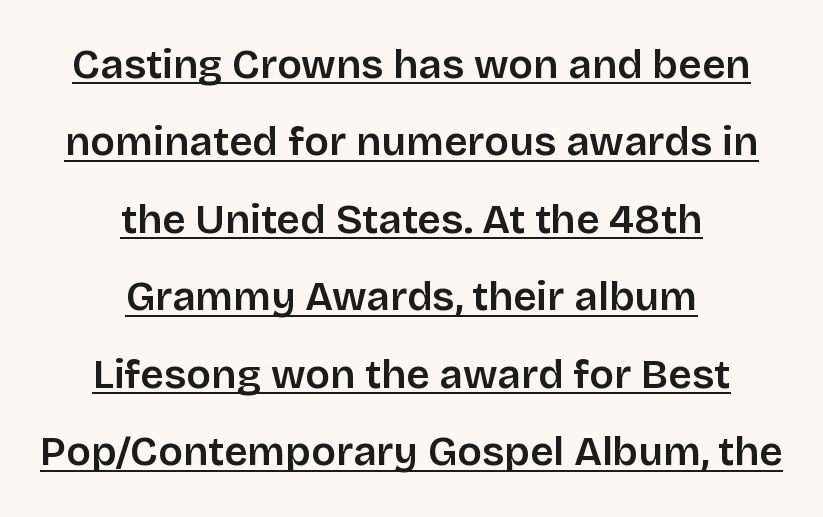
Q: Is the text bold? A: Semi-bold.
Q: Is the text italic (slanted)? A: No, it is upright.
Q: Is the typeface a serif or a sans-serif typeface? A: Sans-serif.
Q: Is the text underlined? A: Yes.
Q: How is the paragraph aligned? A: Centered.
Q: Is the spacing between letters normal or unusually wide? A: Normal.
Q: Width (condensed, normal, or wide)? A: Normal.
Q: Stroke contrast? A: Low.
Q: x-height? A: Large.
Q: Monospaced? A: No.
